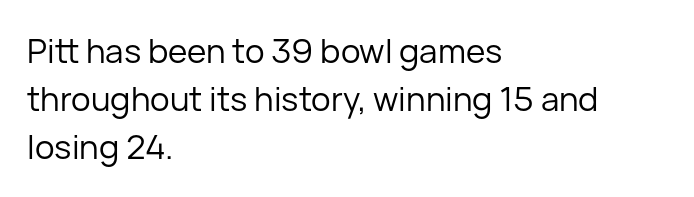
The weight would be labelled regular, book, light, or lighter still. The passage shown has conventional tracking throughout. Unmarked baselines from the first word to the last. Students, observe: this is what conventionally led text looks like. Do the characters align in a grid? No, the font is proportional.
